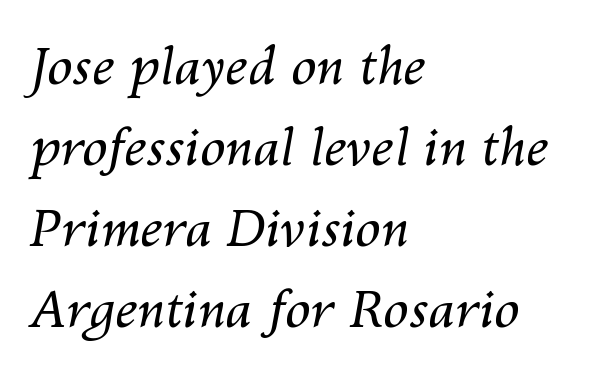
Q: Is the text bold? A: No.
Q: Is the text italic (slanted)? A: Yes, it leans right by about 10 degrees.
Q: Is the text underlined? A: No.
Q: How is the paragraph aligned? A: Left-aligned.
Q: Is the spacing between letters normal or unusually wide? A: Normal.
Q: Is the spacing between lines tight, normal or loose? A: Normal.
Q: Width (condensed, normal, or wide)? A: Normal.
Q: Stroke contrast? A: Medium.
Q: x-height? A: Medium.
Q: Monospaced? A: No.
